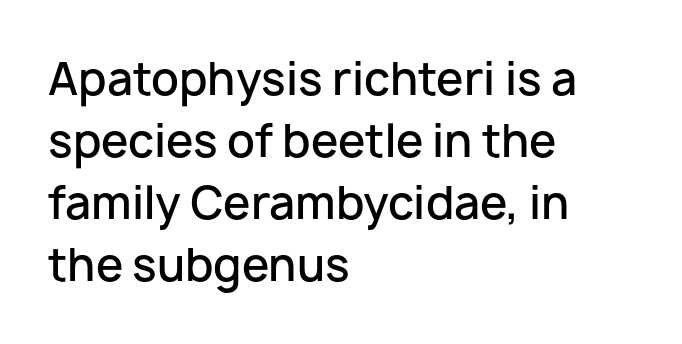
The image shows 44 px semibold sans-serif type, upright; set left-aligned, normal line spacing (1.41x), normal letter spacing, not underlined; low stroke contrast and a medium x-height.
